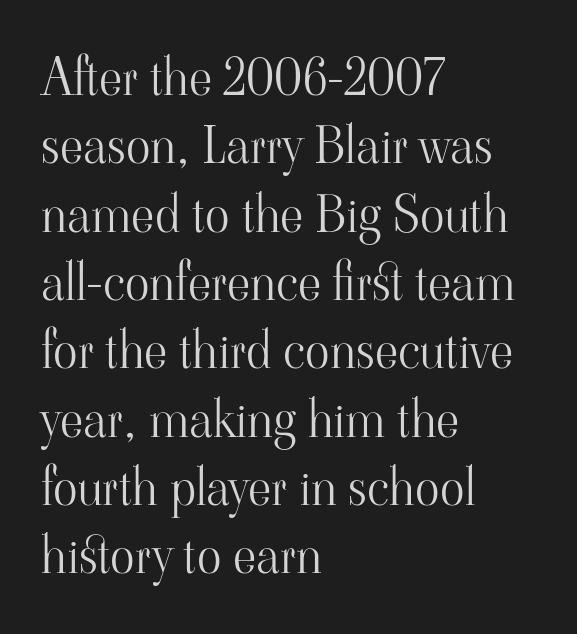
{"serif": "yes", "italic": "no", "bold": "no", "weight": "light", "width": "normal", "stroke_contrast": "high", "x_height": "small", "monospaced": "no", "underline": "no", "align": "left", "line_spacing": "normal", "line_spacing_ratio": 1.34, "letter_spacing": "normal", "letter_spacing_em": 0.0, "glyph_px": 51}
